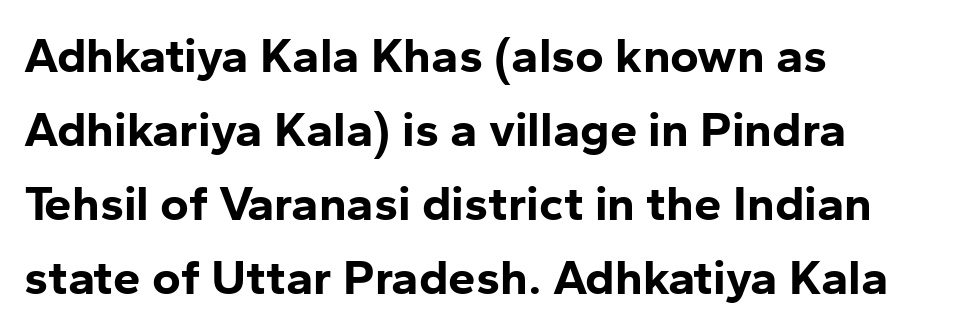
{"serif": "no", "italic": "no", "bold": "yes", "weight": "bold", "width": "normal", "stroke_contrast": "low", "x_height": "medium", "monospaced": "no", "underline": "no", "align": "left", "line_spacing": "normal", "line_spacing_ratio": 1.51, "letter_spacing": "normal", "letter_spacing_em": 0.0, "glyph_px": 49}
